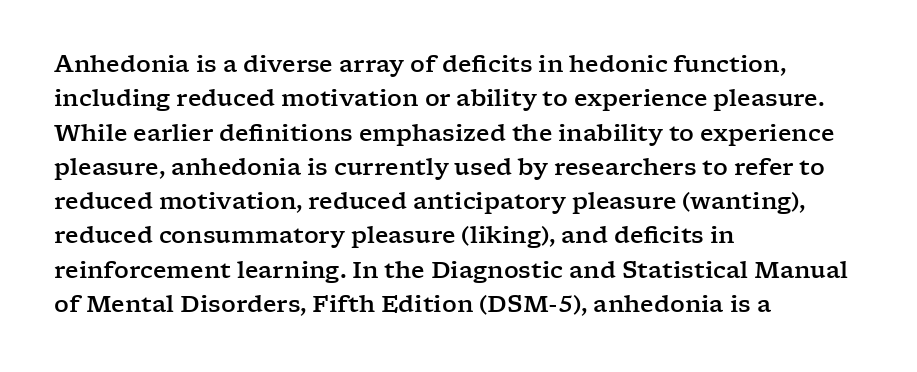
The image shows 23 px text type, upright; set left-aligned, normal line spacing (1.49x), normal letter spacing, not underlined.
